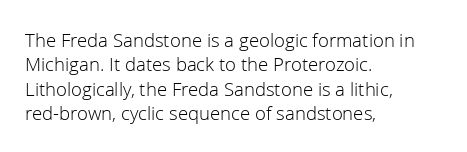
{"italic": "no", "bold": "no", "underline": "no", "align": "left", "line_spacing_ratio": 1.22, "letter_spacing": "normal", "letter_spacing_em": 0.0, "glyph_px": 20}
